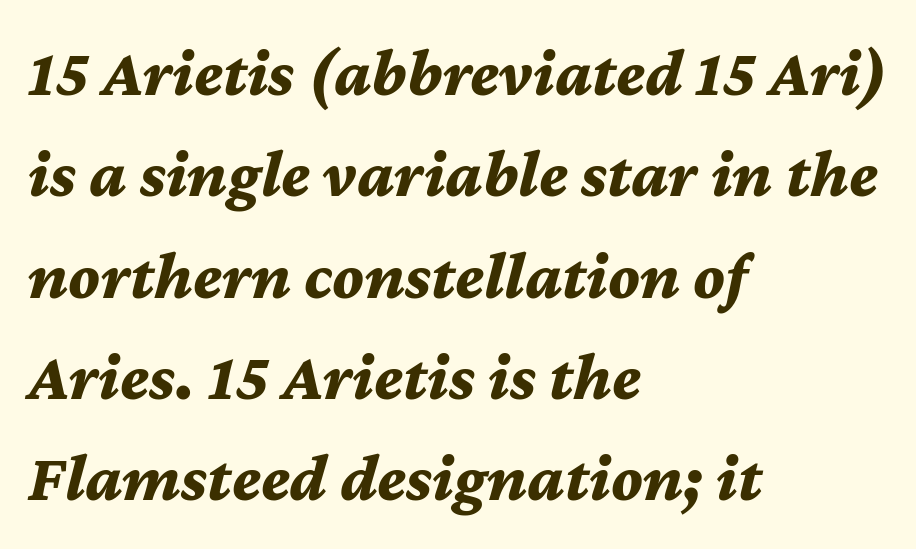
You'd pick this weight for a headline — it's a proper bold. Each letter keeps its own natural width here, so spacing adapts to shape. Tall strokes in this sample are angled rather than plumb. Unmarked baselines from the first word to the last.
